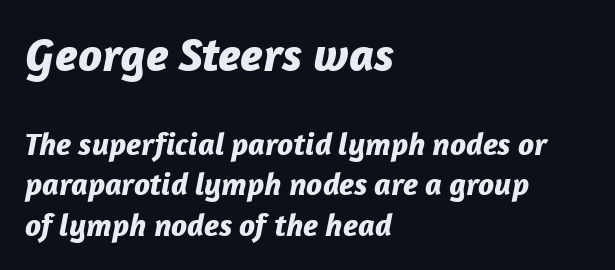
Underlining? Definitely not there. A typesetter would call this proportional, since set widths differ per character. Short and long lines alike share a common starting point at left. Summary of weight: heavy, a full bold. Is the type slanted? Yes — the strokes lean at a clear angle.
